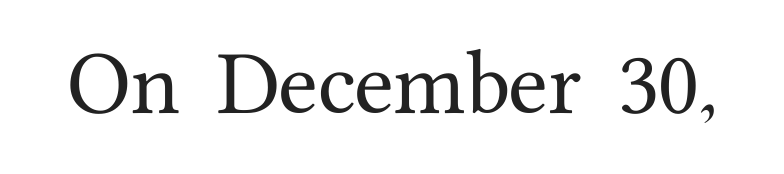
The image shows 73 px serif type, upright; set normal letter spacing, not underlined; medium stroke contrast and a medium x-height.
